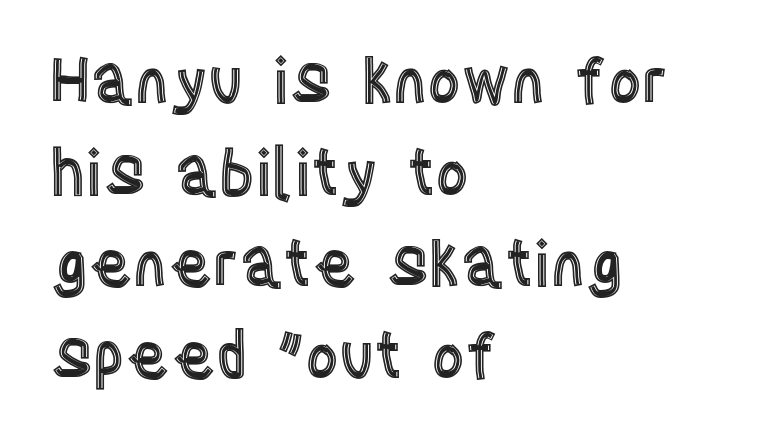
The image shows 64 px condensed type, upright; set left-aligned, normal line spacing (1.43x), normal letter spacing, not underlined; a large x-height.
